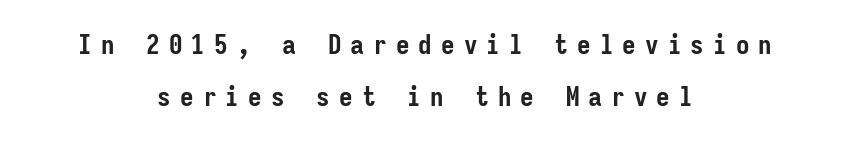
The space directly below the letters is spotless. The lines are quadded center. What stands out about the letter spacing? Its width — letters are far apart. The letters stand straight up with perfectly vertical stems. Bold? Absolutely — the strokes are thick and heavy. Notice the wide empty band between every row — that's loose leading.
